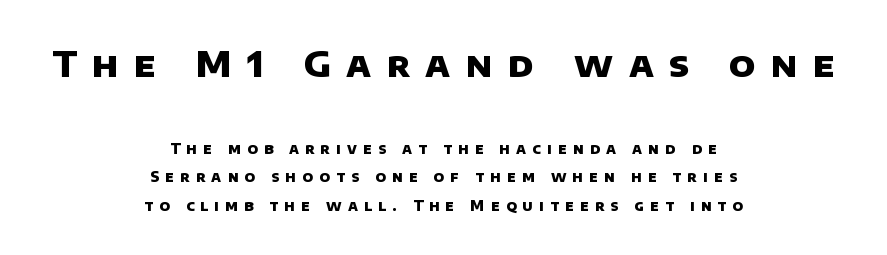
The passage shown has open, widely tracked lettering throughout. The rendering shows plain stroke endings on the letterforms — a sans-serif design. The face used here appears at its bigger size in the upper chunk. A student would call this center alignment; a typographer would say set centered. Rule under the text: the space is simply empty. Here the designer chose a conventional face with non-uniform glyph widths.
